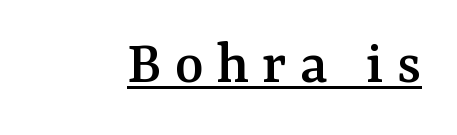
The letters advance in unequal steps, a hallmark of proportional type. To sum up the face: it has serifs. How are the letters spaced? Widely, with obvious added tracking. Notice how a bar underscores the lettering throughout. It's the straight-up-and-down kind of type.
